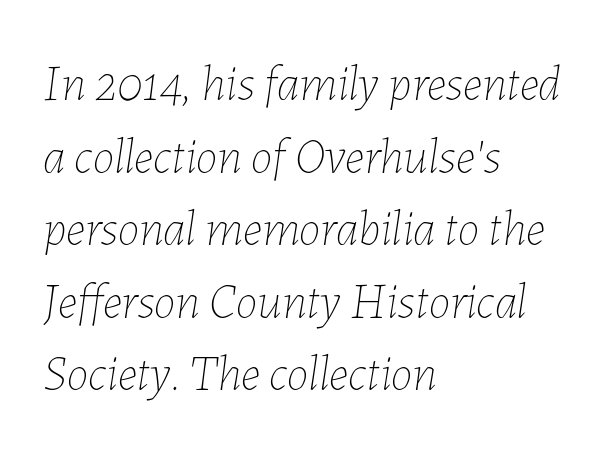
Q: Is the text bold? A: No.
Q: Is the text italic (slanted)? A: Yes, it leans right by about 7 degrees.
Q: Is the text underlined? A: No.
Q: How is the paragraph aligned? A: Left-aligned.
Q: Is the spacing between letters normal or unusually wide? A: Normal.
Q: Is the spacing between lines tight, normal or loose? A: Normal.
Q: Width (condensed, normal, or wide)? A: Normal.
Q: Stroke contrast? A: Low.
Q: x-height? A: Medium.
Q: Monospaced? A: No.
